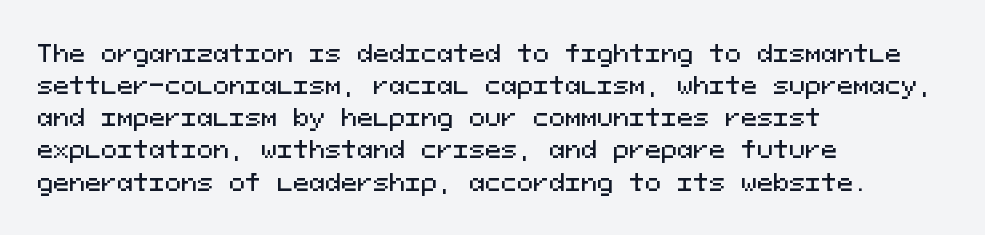
{"italic": "no", "underline": "no", "align": "left", "line_spacing": "normal", "line_spacing_ratio": 1.34, "letter_spacing": "normal", "letter_spacing_em": 0.0, "glyph_px": 24}
